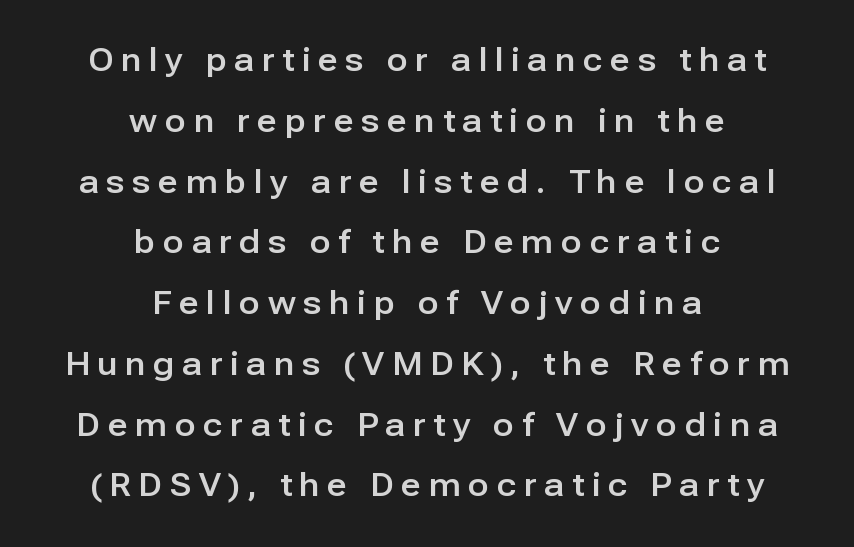
The rendering positions every line midway between the sides. Honestly, the rows look like they've been pulled way apart. Here the glyphs are tracked loosely, breaking word shapes into spaced letters. Proportional: the letters do not fall into vertical columns. The type sits square on the baseline with zero lean. Serif or sans? Sans — the stroke terminals are bare.
